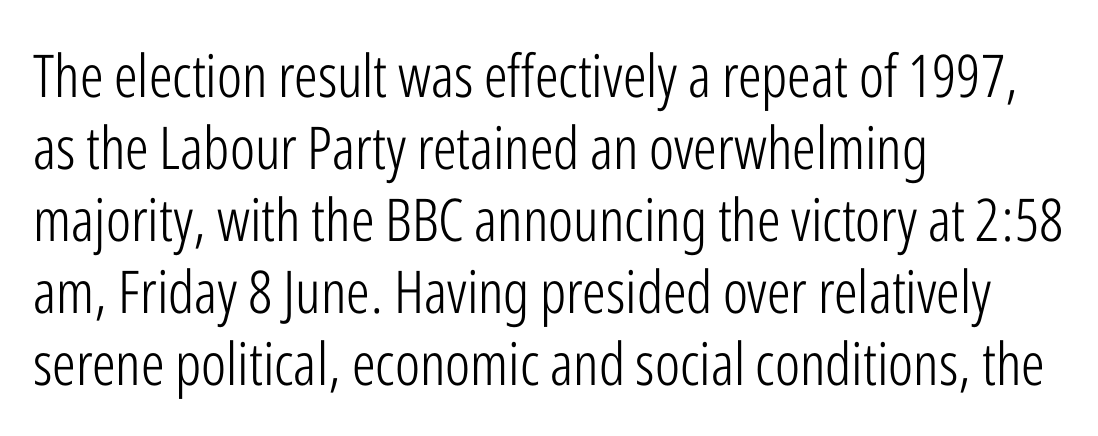
The image shows 59 px light, condensed sans-serif type, upright; set left-aligned, line spacing 1.22x, normal letter spacing, not underlined; low stroke contrast and a medium x-height.
